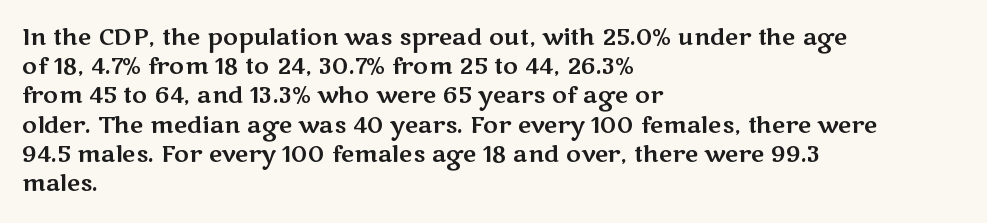
The image shows 23 px text type, upright; set left-aligned, normal line spacing (1.27x), normal letter spacing, not underlined.
